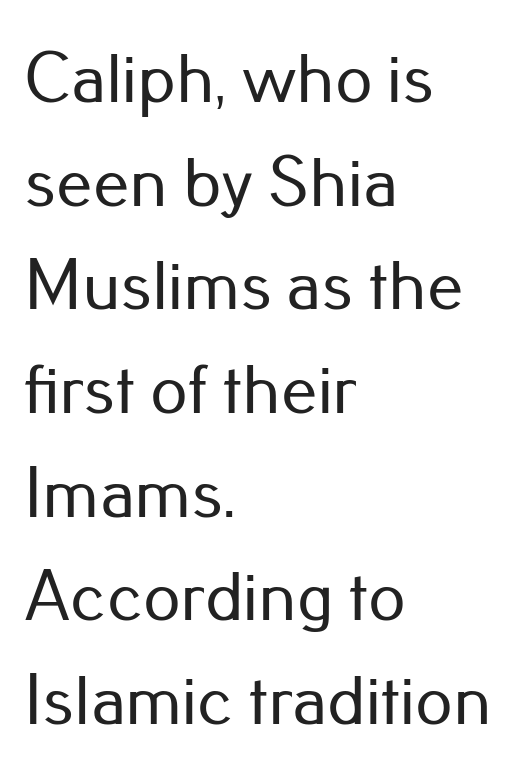
The image shows 73 px sans-serif type, upright; set left-aligned, normal line spacing (1.42x), normal letter spacing, not underlined; low stroke contrast and a small x-height.
